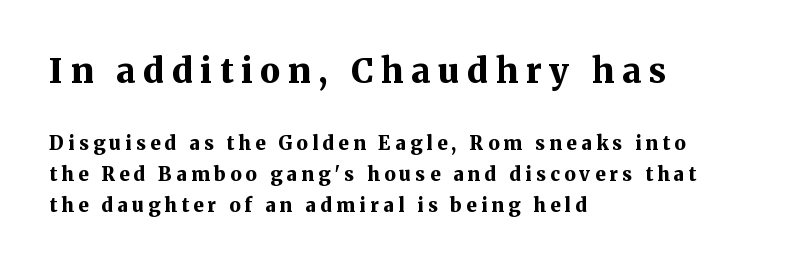
{"serif": "yes", "italic": "no", "bold": "yes", "weight": "bold", "width": "normal", "stroke_contrast": "medium", "x_height": "medium", "monospaced": "no", "underline": "no", "align": "left", "line_spacing": "normal", "line_spacing_ratio": 1.62, "letter_spacing": "wide", "letter_spacing_em": 0.23, "larger_block": "first", "size_ratio": 1.79, "glyph_px": 34}
